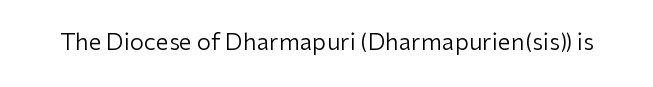
The image shows 23 px text type, upright; set normal letter spacing, not underlined.
